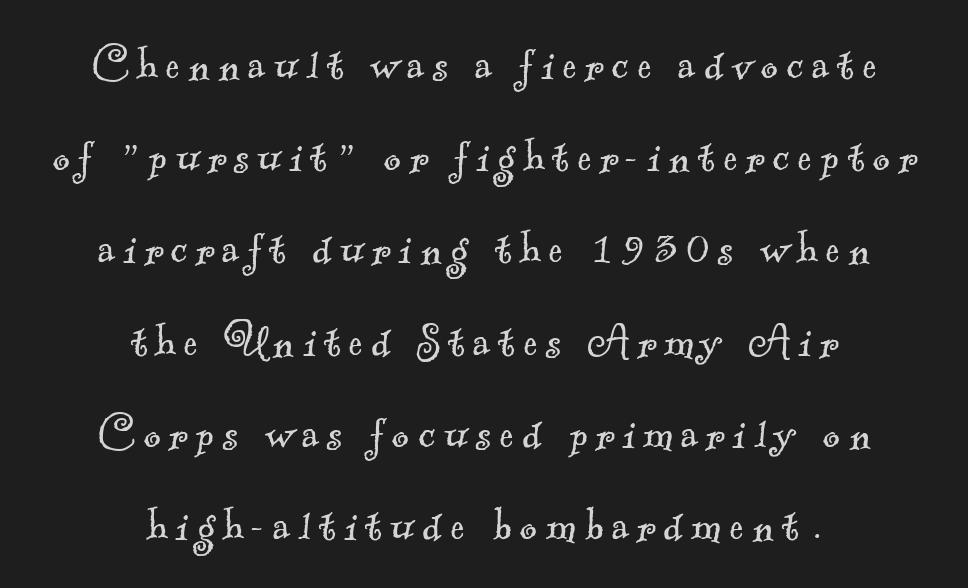
Q: Is the text bold? A: No.
Q: Is the typeface a serif or a sans-serif typeface? A: Serif.
Q: Is the text underlined? A: No.
Q: How is the paragraph aligned? A: Centered.
Q: Width (condensed, normal, or wide)? A: Normal.
Q: x-height? A: Small.
Q: Monospaced? A: No.
